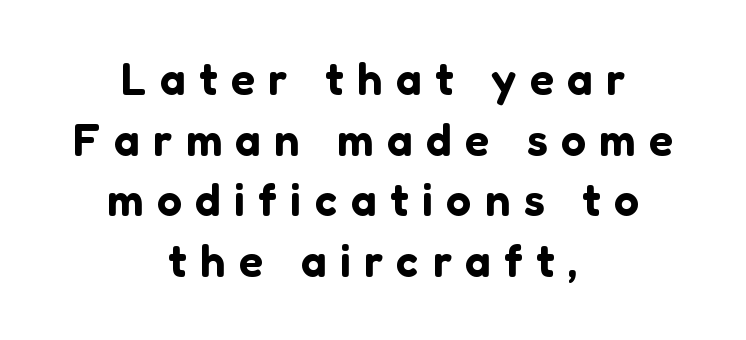
{"serif": "no", "italic": "no", "width": "normal", "stroke_contrast": "low", "x_height": "medium", "monospaced": "no", "underline": "no", "align": "center", "line_spacing": "normal", "line_spacing_ratio": 1.35, "letter_spacing": "wide", "letter_spacing_em": 0.3, "glyph_px": 45}
